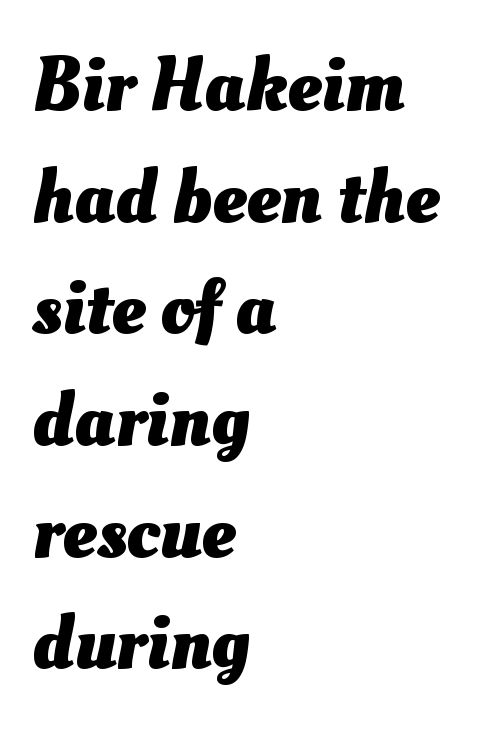
The image shows 77 px heavy type; set left-aligned, normal line spacing (1.45x), normal letter spacing, not underlined; medium stroke contrast and a small x-height.
